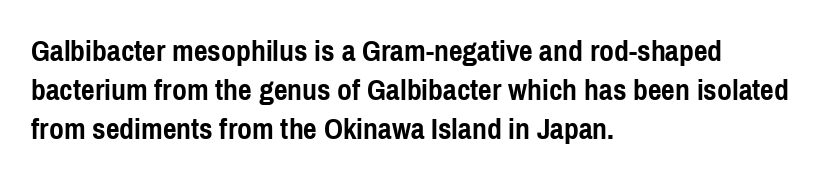
The image shows 30 px semibold, condensed sans-serif type, upright; set left-aligned, normal line spacing (1.3x), normal letter spacing, not underlined; a medium x-height.
